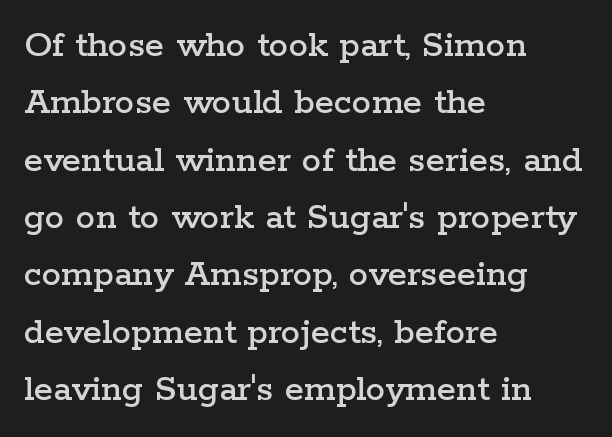
Font category for this specimen: serif. The rendering uses natural spacing where letterforms have individual widths. Words float on clear page, feet unadorned. This block has exactly the height ordinary leading produces. Visually the block forms a straight wall on the left and a jagged coastline on the right. You can tell it's not italic because the verticals are truly vertical.
